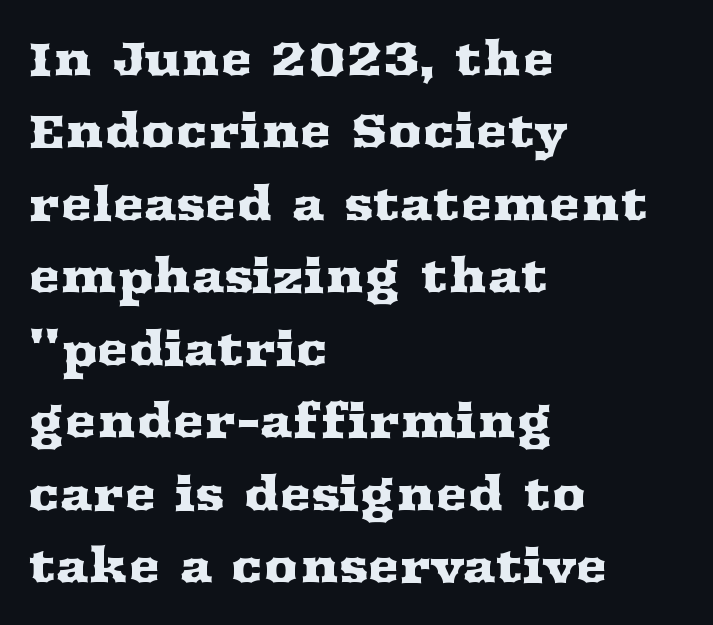
The image shows 48 px wide serif type, upright; set left-aligned, normal line spacing (1.51x), normal letter spacing, not underlined; medium stroke contrast and a medium x-height.
